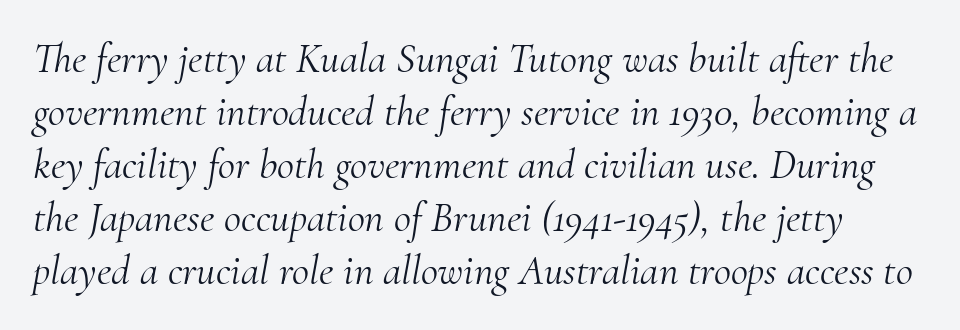
Q: Is the text bold? A: No.
Q: Is the text italic (slanted)? A: Yes, it leans right by about 10 degrees.
Q: Is the typeface a serif or a sans-serif typeface? A: Serif.
Q: Is the text underlined? A: No.
Q: Is the spacing between letters normal or unusually wide? A: Normal.
Q: Is the spacing between lines tight, normal or loose? A: Normal.
Q: Width (condensed, normal, or wide)? A: Normal.
Q: Stroke contrast? A: Medium.
Q: x-height? A: Small.
Q: Monospaced? A: No.
